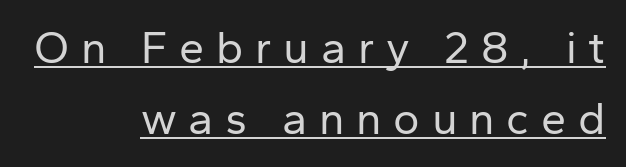
Q: Is the text bold? A: No.
Q: Is the text italic (slanted)? A: No, it is upright.
Q: Is the typeface a serif or a sans-serif typeface? A: Sans-serif.
Q: Is the text underlined? A: Yes.
Q: How is the paragraph aligned? A: Right-aligned.
Q: Is the spacing between letters normal or unusually wide? A: Unusually wide.
Q: Is the spacing between lines tight, normal or loose? A: Normal.
Q: Width (condensed, normal, or wide)? A: Normal.
Q: Stroke contrast? A: Low.
Q: x-height? A: Medium.
Q: Monospaced? A: No.
